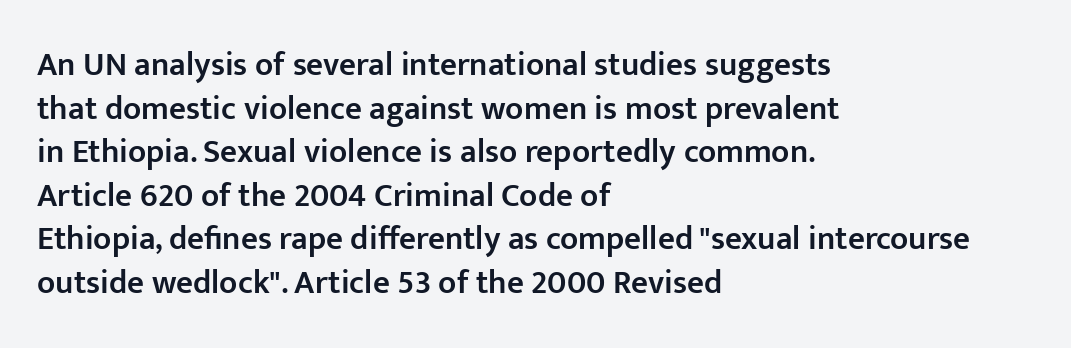
The type family on display is of the sans-serif kind. The lettering stays uniformly vertical, giving the passage a roman look. Students, this is semibold: more ink than regular, less than bold. This sample has the flowing, uneven cadence of proportional lettering. This rendering leaves character spacing at its baseline value. Line starts are locked; line ends wander.
